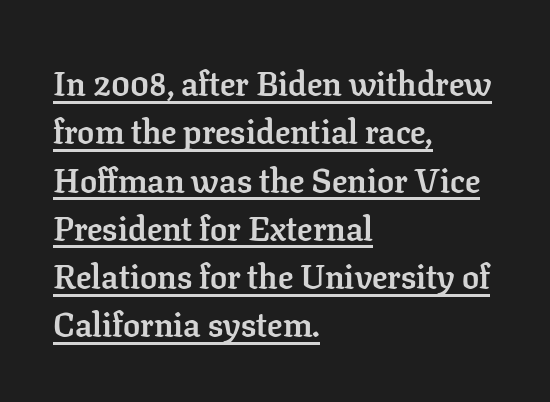
The image shows 34 px semibold serif type, upright; set left-aligned, normal line spacing (1.42x), normal letter spacing, underlined; low stroke contrast and a medium x-height.
